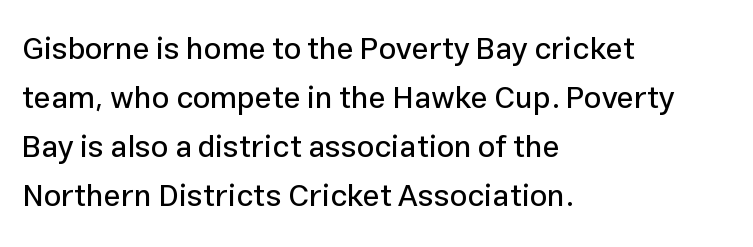
The image shows 31 px sans-serif type, upright; set left-aligned, normal line spacing (1.58x), normal letter spacing, not underlined; low stroke contrast and a medium x-height.
